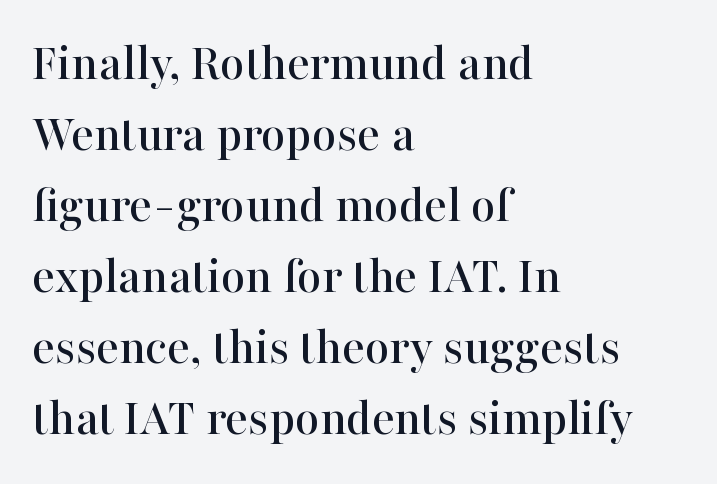
{"serif": "yes", "italic": "no", "width": "normal", "stroke_contrast": "high", "x_height": "medium", "monospaced": "no", "underline": "no", "align": "left", "line_spacing": "normal", "line_spacing_ratio": 1.34, "letter_spacing": "normal", "letter_spacing_em": 0.0, "glyph_px": 53}
